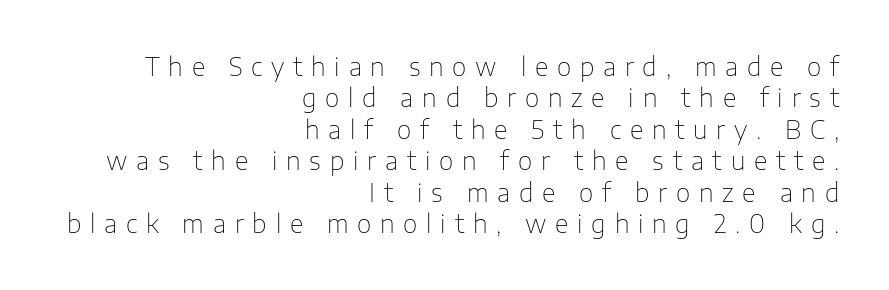
{"italic": "no", "bold": "no", "underline": "no", "align": "right", "line_spacing": "normal", "line_spacing_ratio": 1.26, "letter_spacing": "wide", "letter_spacing_em": 0.35, "glyph_px": 25}
